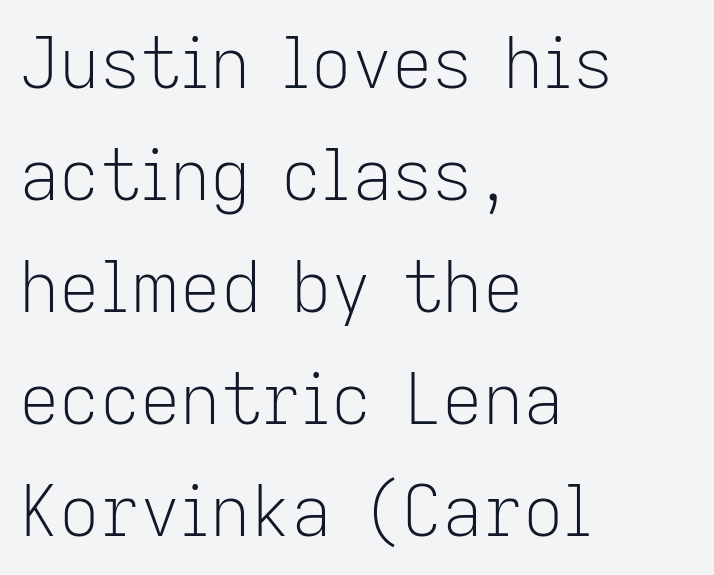
Serifs: no, the terminals of the letterforms are clean. The gap between lines stays unmarked. The face used here is proportionally spaced, like ordinary book or web type. Where is the straight margin? On the left.
